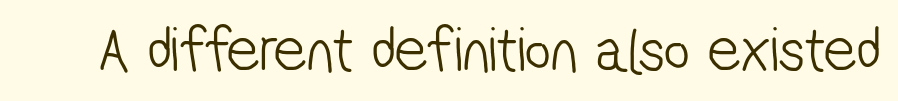
The image shows 64 px light, condensed sans-serif type; set normal letter spacing, not underlined; low stroke contrast and a medium x-height.
